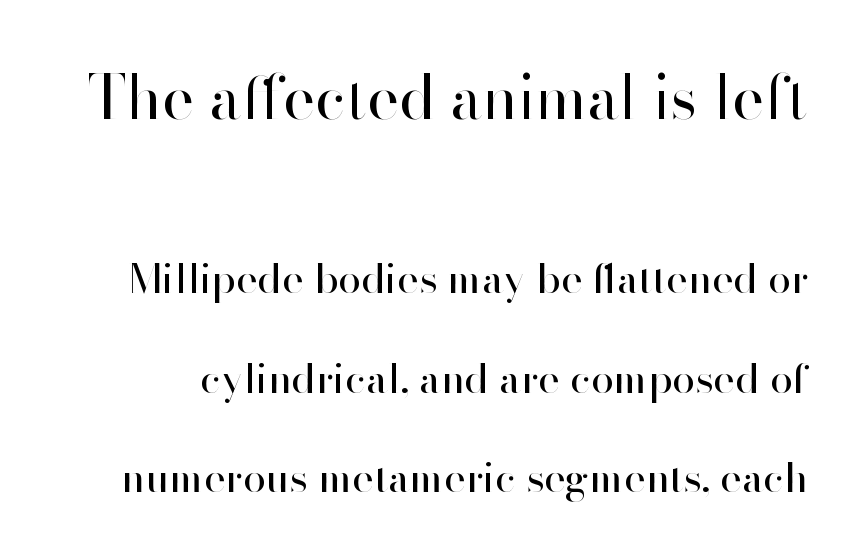
The image shows 61 px regular-weight sans-serif type, upright; set loose line spacing (2.42x), normal letter spacing, not underlined; the first (top) block is 1.49x larger; high stroke contrast and a small x-height.
